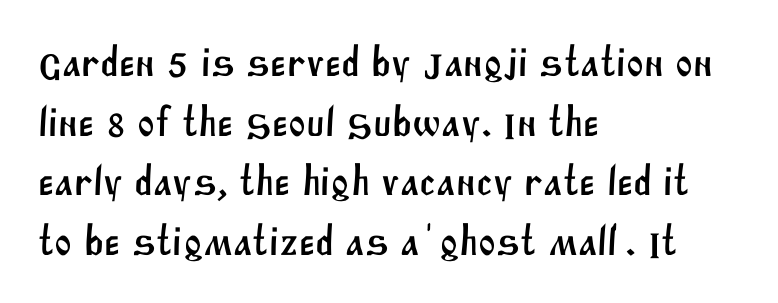
Compared with typical paragraphs, the rows here are spaced about the same. Honestly, the letter spacing is just normal — you wouldn't notice it. Spacing verdict: proportional, widths tailored to each character. The letters carry no serifs — their stems end cleanly without finishing strokes.
